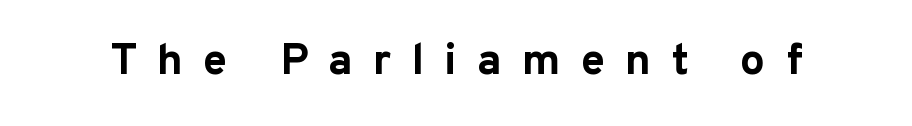
{"serif": "no", "italic": "no", "bold": "yes", "weight": "bold", "width": "normal", "stroke_contrast": "low", "x_height": "medium", "monospaced": "no", "underline": "no", "letter_spacing": "wide", "letter_spacing_em": 0.46, "glyph_px": 44}
